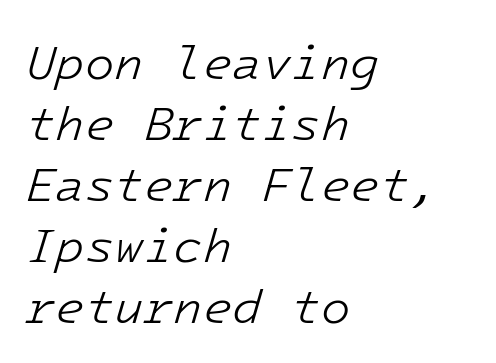
The image shows 48 px light type, italic (leaning right), monospaced; set left-aligned, normal line spacing (1.27x), normal letter spacing, not underlined; low stroke contrast and a medium x-height.
